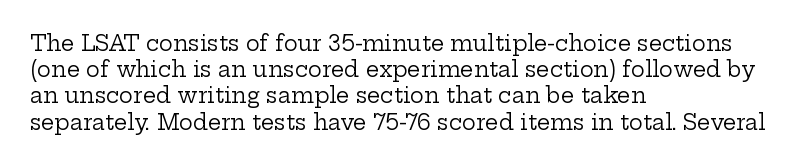
Q: Is the text bold? A: No.
Q: Is the text italic (slanted)? A: No, it is upright.
Q: Is the text underlined? A: No.
Q: How is the paragraph aligned? A: Left-aligned.
Q: Is the spacing between letters normal or unusually wide? A: Normal.
Q: Is the spacing between lines tight, normal or loose? A: Normal.
